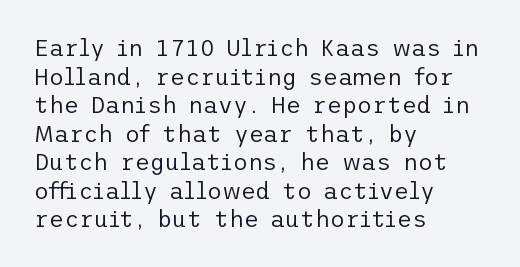
{"italic": "no", "bold": "no", "underline": "no", "align": "left", "line_spacing_ratio": 1.24, "letter_spacing": "normal", "letter_spacing_em": 0.0, "glyph_px": 23}
